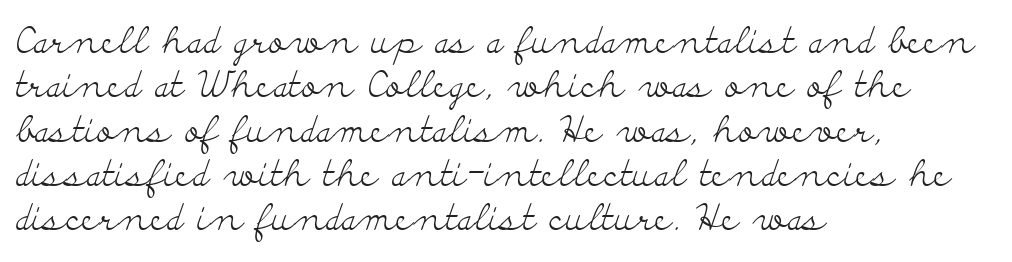
The image shows 36 px light, wide serif type; set left-aligned, line spacing 1.23x, normal letter spacing, not underlined; low stroke contrast and a small x-height.
